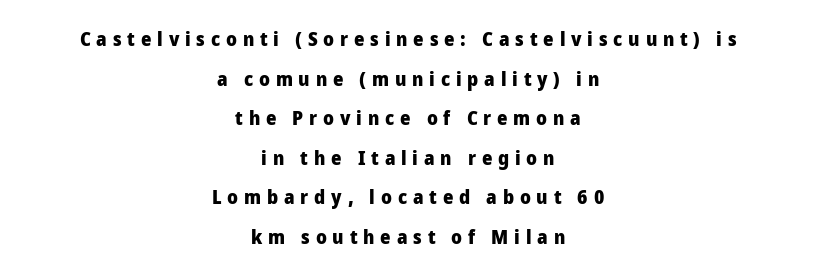
The image shows 20 px bold type, upright; set centered, loose line spacing (1.98x), unusually wide letter spacing (+0.29 em), not underlined.
